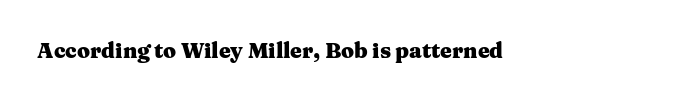
Q: Is the text bold? A: Yes.
Q: Is the text italic (slanted)? A: No, it is upright.
Q: Is the text underlined? A: No.
Q: Is the spacing between letters normal or unusually wide? A: Normal.
